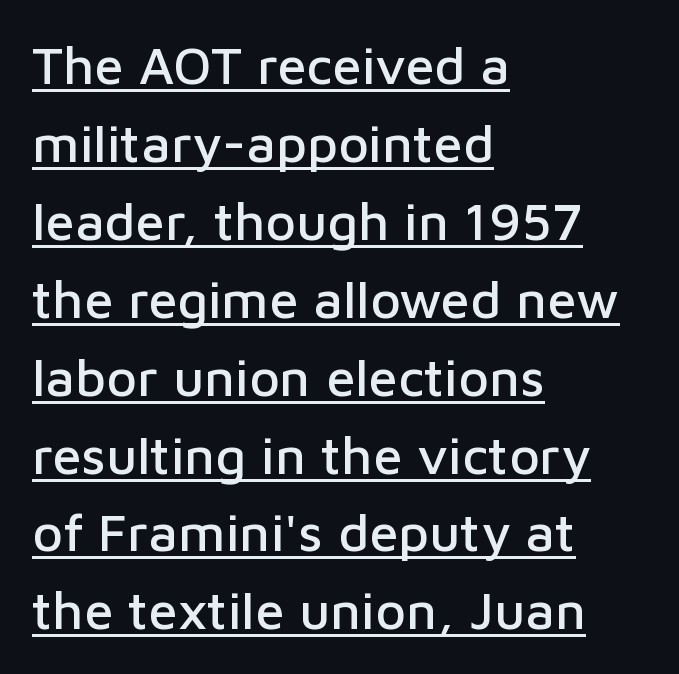
If you drew a ruler down the left edge, every line would touch it. The typography opts for an upright posture over an oblique one. Spacing between characters is what you'd get straight out of the box. Unlike a traditional serif, this face leaves its strokes unadorned. The string is rendered with underlining switched on.
